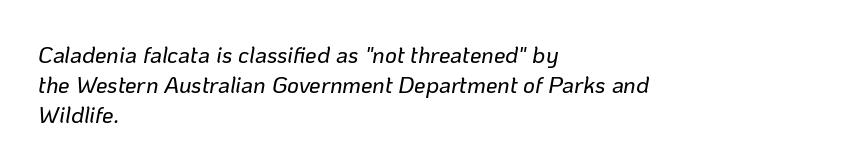
Check under the words: just untouched page. Default kerning and tracking; the words read as compact shapes. A typesetter would mark this as italic. A normal amount of white space separates one row of letters from the next.
